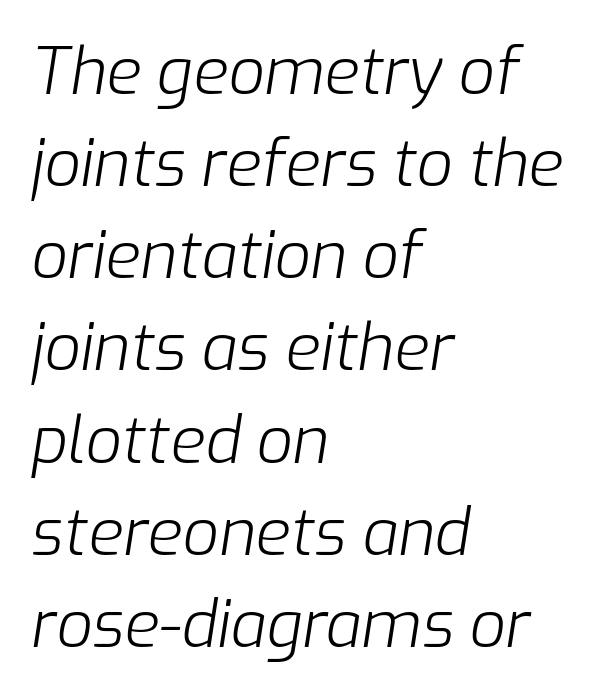
Each word holds together tightly as a unit, with standard inter-letter gaps. Underline: absent. Looks like regular typesetting: each glyph gets only the width it needs. The typesetting does not lean heavy: it is not bold. Casual observation: everything's shoved over to the left.
